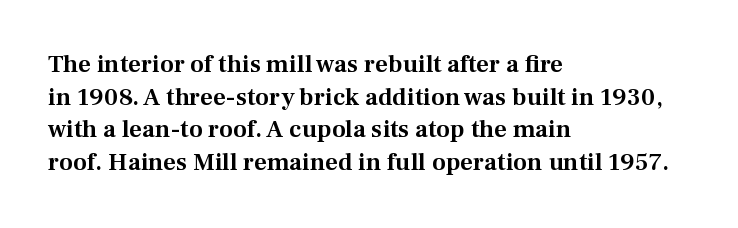
The tracking reads as untouched default to a designer's eye. Has an underline been added? It has not. Where is the straight margin? On the left. A typesetter would call this leading conventional body-copy spacing.
